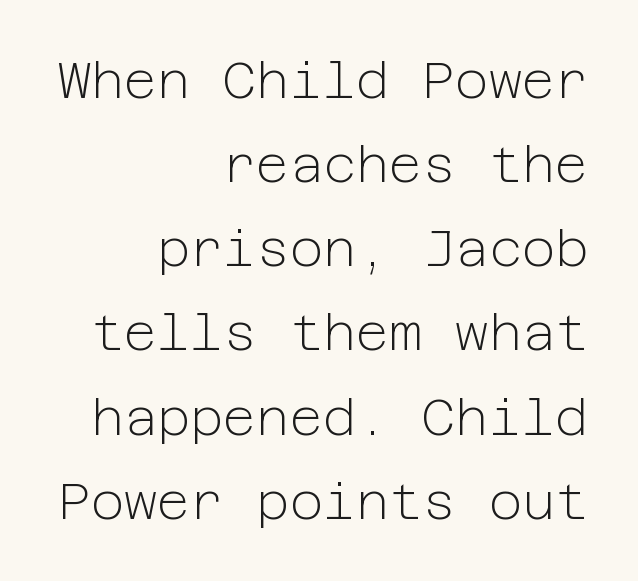
Q: Is the text bold? A: No.
Q: Is the text italic (slanted)? A: No, it is upright.
Q: Is the typeface a serif or a sans-serif typeface? A: Sans-serif.
Q: Is the text underlined? A: No.
Q: How is the paragraph aligned? A: Right-aligned.
Q: Is the spacing between letters normal or unusually wide? A: Normal.
Q: Is the spacing between lines tight, normal or loose? A: Normal.
Q: Width (condensed, normal, or wide)? A: Normal.
Q: Stroke contrast? A: Low.
Q: x-height? A: Medium.
